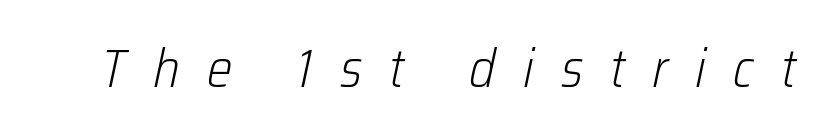
{"italic": "yes", "lean": "right", "slant_degrees": 12, "bold": "no", "weight": "light", "width": "condensed", "stroke_contrast": "low", "x_height": "medium", "monospaced": "no", "underline": "no", "letter_spacing": "wide", "letter_spacing_em": 0.5, "glyph_px": 54}
